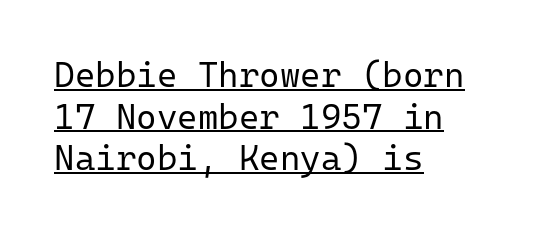
Here the designer chose a console-style face with uniform glyph widths. The setting favours the left margin, as ordinary paragraphs usually do. These lines keep a tight, regular rhythm from letter to letter. Caption: face not bold, strokes unweighted. Look at the bottom of the vertical strokes: they stop flat, with no serifs. If you drew a line through each stem, it would be perfectly vertical.
